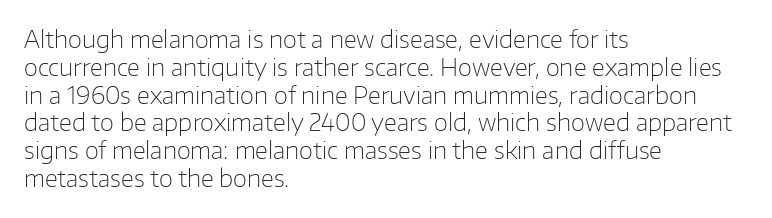
Q: Is the text bold? A: No.
Q: Is the text italic (slanted)? A: No, it is upright.
Q: Is the text underlined? A: No.
Q: How is the paragraph aligned? A: Left-aligned.
Q: Is the spacing between letters normal or unusually wide? A: Normal.
